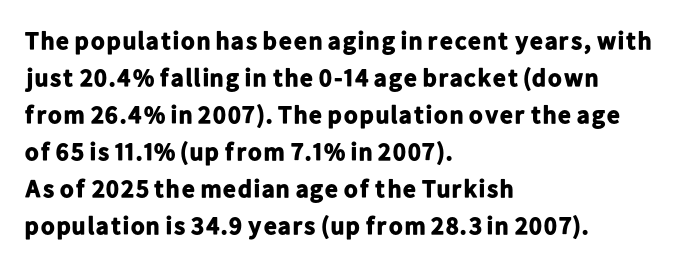
The image shows 25 px bold type, upright; set left-aligned, normal line spacing (1.48x), normal letter spacing, not underlined.
